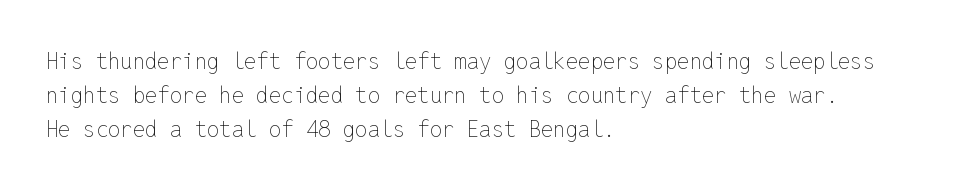
The image shows 22 px text type, upright; set left-aligned, normal line spacing (1.55x), normal letter spacing, not underlined.
